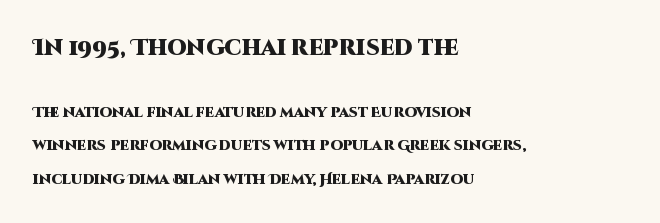
The image shows 22 px bold type, upright; set left-aligned, loose line spacing (2.38x), normal letter spacing, not underlined; the first (top) block is 1.57x larger.
